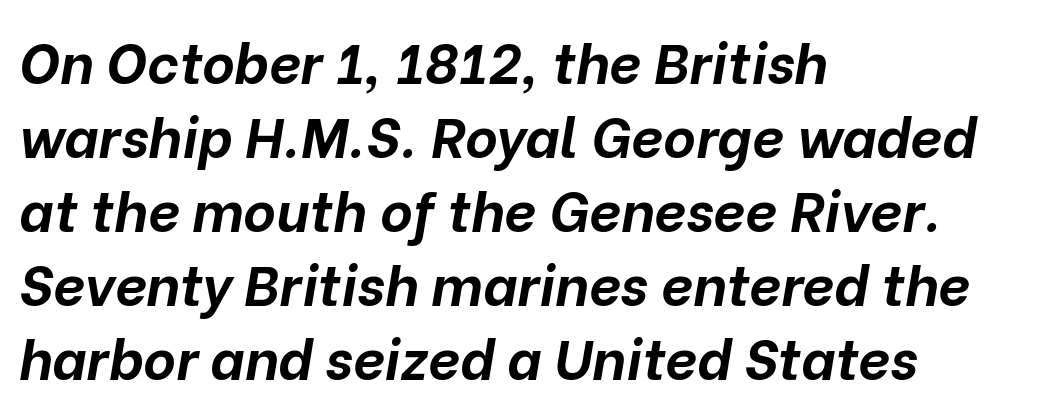
Q: Is the text bold? A: Yes.
Q: Is the text italic (slanted)? A: Yes, it leans right by about 10 degrees.
Q: Is the text underlined? A: No.
Q: How is the paragraph aligned? A: Left-aligned.
Q: Is the spacing between letters normal or unusually wide? A: Normal.
Q: Is the spacing between lines tight, normal or loose? A: Normal.
Q: Width (condensed, normal, or wide)? A: Normal.
Q: Stroke contrast? A: Low.
Q: x-height? A: Medium.
Q: Monospaced? A: No.
